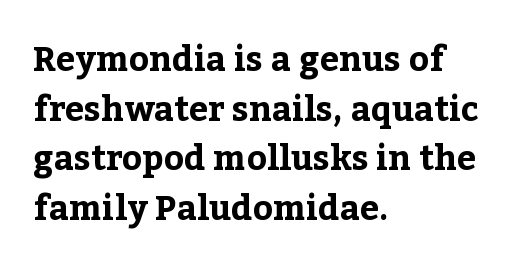
{"serif": "yes", "italic": "no", "bold": "yes", "weight": "bold", "width": "normal", "stroke_contrast": "low", "x_height": "medium", "monospaced": "no", "underline": "no", "align": "left", "line_spacing": "normal", "line_spacing_ratio": 1.46, "letter_spacing": "normal", "letter_spacing_em": 0.0, "glyph_px": 34}
